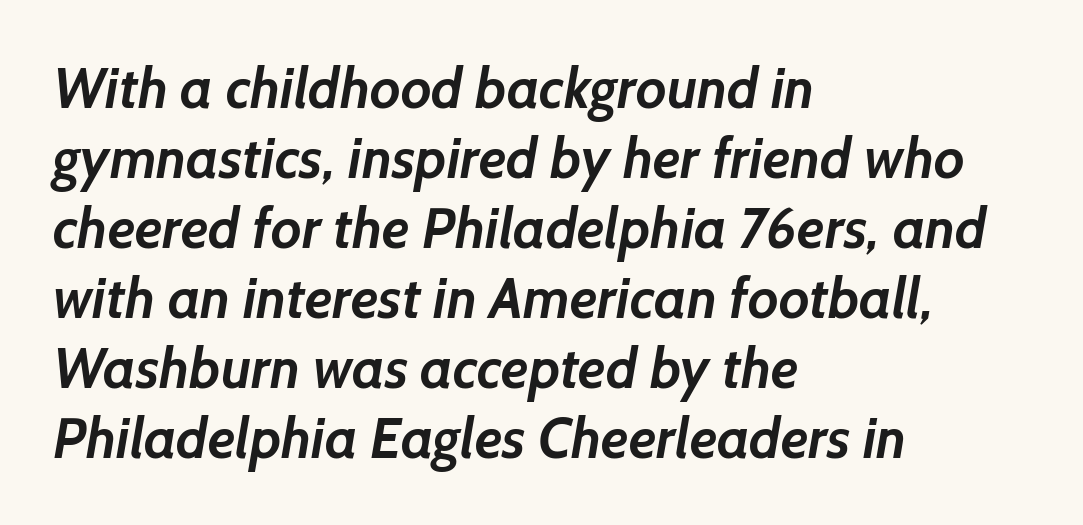
{"serif": "no", "bold": "yes", "weight": "semibold", "width": "normal", "stroke_contrast": "low", "x_height": "medium", "monospaced": "no", "underline": "no", "align": "left", "line_spacing": "normal", "line_spacing_ratio": 1.25, "letter_spacing": "normal", "letter_spacing_em": 0.0, "glyph_px": 56}
